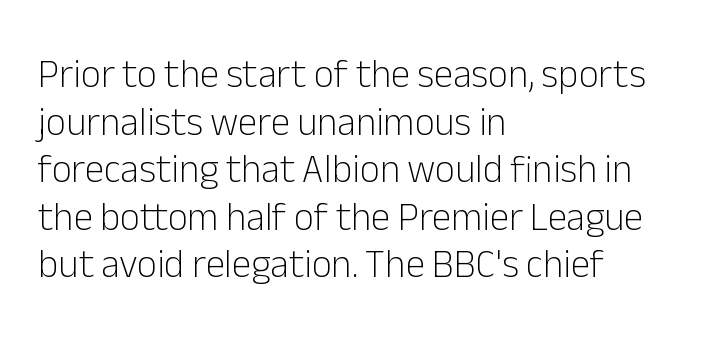
Q: Is the text bold? A: No.
Q: Is the text italic (slanted)? A: No, it is upright.
Q: Is the typeface a serif or a sans-serif typeface? A: Sans-serif.
Q: Is the text underlined? A: No.
Q: How is the paragraph aligned? A: Left-aligned.
Q: Is the spacing between letters normal or unusually wide? A: Normal.
Q: Width (condensed, normal, or wide)? A: Normal.
Q: Stroke contrast? A: Low.
Q: x-height? A: Medium.
Q: Monospaced? A: No.
